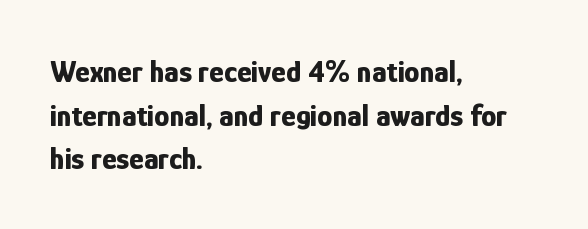
The face used here has the dense, thick strokes of a bold. The lettering stays uniformly vertical, giving the passage a roman look. Inter-character spacing is left at the font's built-in metrics. The text block is weighted toward the left margin, trailing off unevenly rightward.
